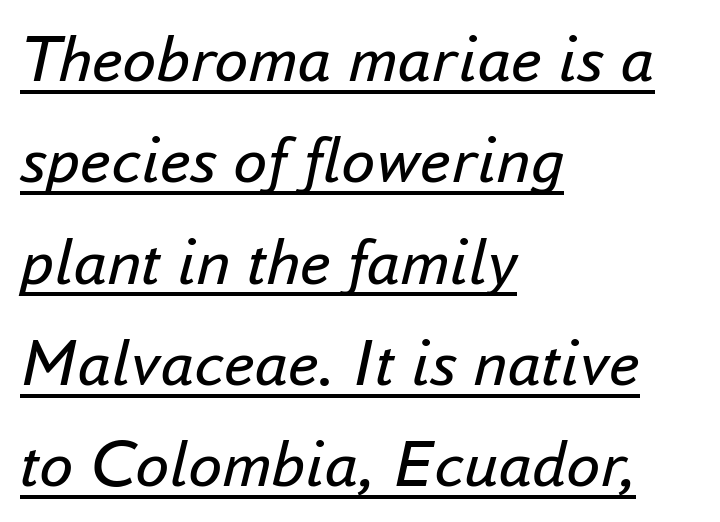
Q: Is the text bold? A: No.
Q: Is the text italic (slanted)? A: Yes, it leans right by about 16 degrees.
Q: Is the text underlined? A: Yes.
Q: How is the paragraph aligned? A: Left-aligned.
Q: Is the spacing between letters normal or unusually wide? A: Normal.
Q: Is the spacing between lines tight, normal or loose? A: Normal.
Q: Width (condensed, normal, or wide)? A: Normal.
Q: Stroke contrast? A: Low.
Q: x-height? A: Small.
Q: Monospaced? A: No.
